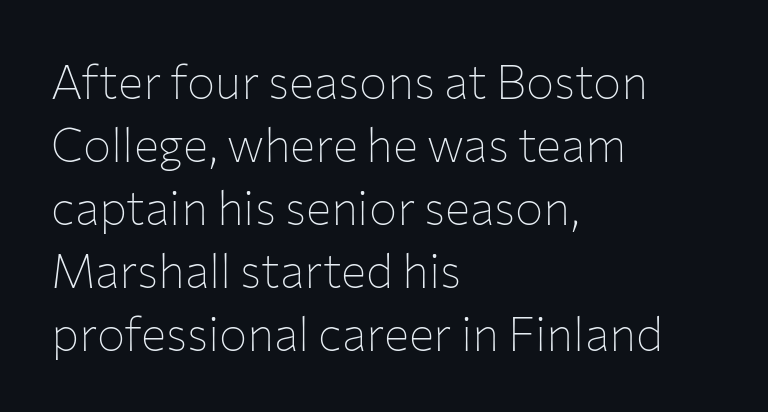
The image shows 47 px thin sans-serif type, upright; set left-aligned, normal line spacing (1.34x), normal letter spacing, not underlined; low stroke contrast and a medium x-height.
